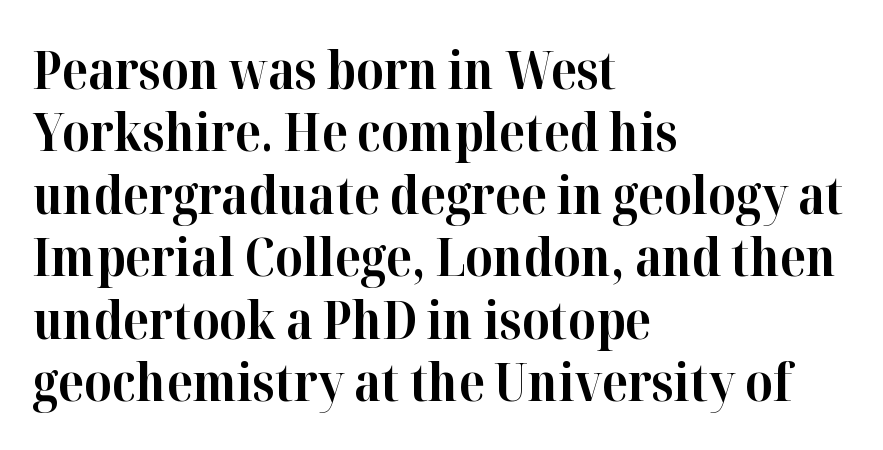
The image shows 52 px bold serif type, upright; set left-aligned, line spacing 1.2x, normal letter spacing, not underlined; high stroke contrast and a medium x-height.
